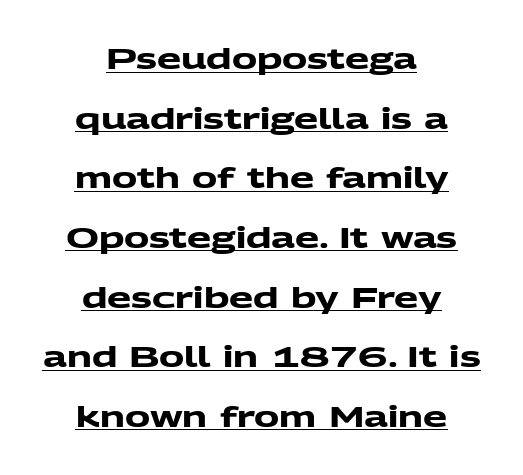
{"serif": "no", "bold": "yes", "weight": "heavy", "width": "wide", "stroke_contrast": "medium", "x_height": "medium", "monospaced": "no", "underline": "yes", "align": "center", "line_spacing": "loose", "line_spacing_ratio": 2.13, "letter_spacing": "normal", "letter_spacing_em": 0.0, "glyph_px": 28}
